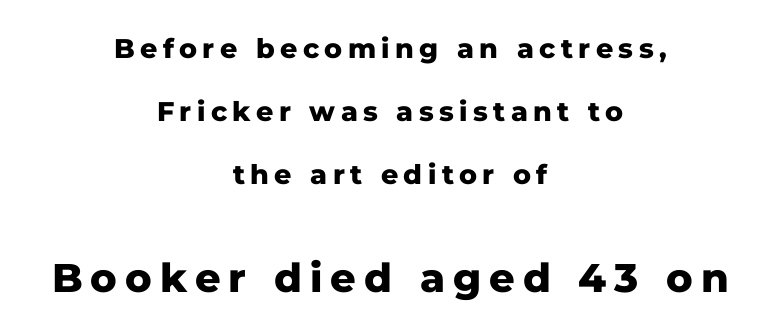
Q: Is the text bold? A: Yes.
Q: Is the text italic (slanted)? A: No, it is upright.
Q: Is the typeface a serif or a sans-serif typeface? A: Sans-serif.
Q: Is the text underlined? A: No.
Q: How is the paragraph aligned? A: Centered.
Q: Is the spacing between letters normal or unusually wide? A: Unusually wide.
Q: Is the spacing between lines tight, normal or loose? A: Loose.
Q: Which block of text is set in a larger size, the first (top) or the second (bottom)? A: The second (bottom) one.
Q: Width (condensed, normal, or wide)? A: Normal.
Q: Stroke contrast? A: Low.
Q: x-height? A: Medium.
Q: Monospaced? A: No.
